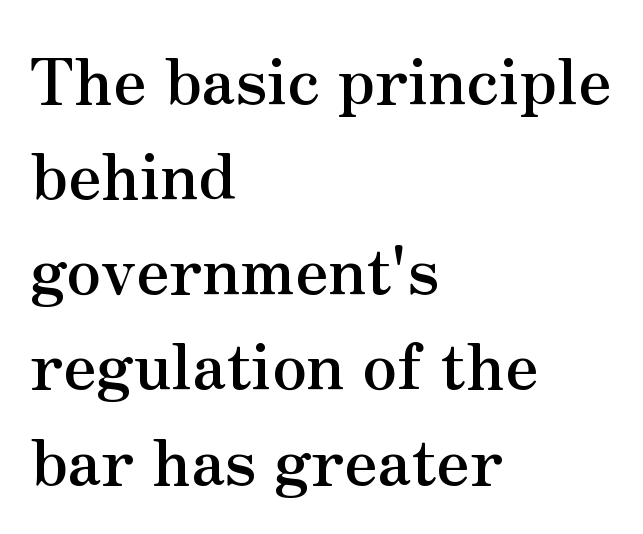
Spacing verdict: proportional, widths tailored to each character. Unlike a clean sans, this face finishes its strokes with serifs. Does the weight exceed regular? Yes, all the way to bold. Beneath every word, the page is bare. How are the letters spaced? Ordinarily, with no added tracking. Every row of glyphs begins at an identical x-position on the left.
